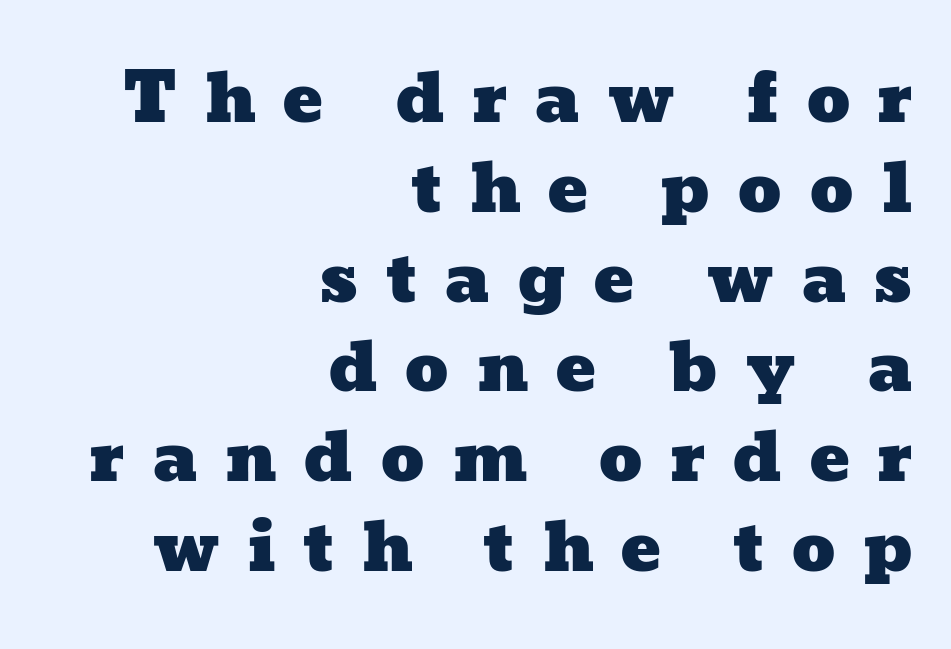
Compared with typical paragraphs, the rows here are spaced about the same. Letter spacing: wide. Casual observation: everything's shoved over to the right. Each letter keeps its own natural width here, so spacing adapts to shape. Underline: absent.
